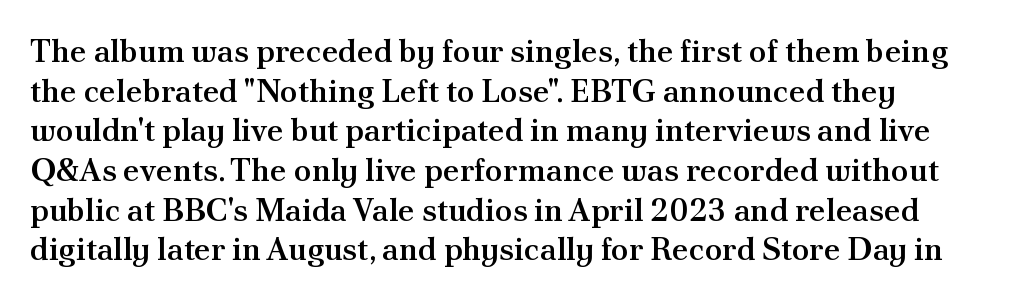
Q: Is the text bold? A: Semi-bold.
Q: Is the text italic (slanted)? A: No, it is upright.
Q: Is the typeface a serif or a sans-serif typeface? A: Serif.
Q: Is the text underlined? A: No.
Q: Is the spacing between letters normal or unusually wide? A: Normal.
Q: Width (condensed, normal, or wide)? A: Normal.
Q: Stroke contrast? A: Medium.
Q: x-height? A: Small.
Q: Monospaced? A: No.
